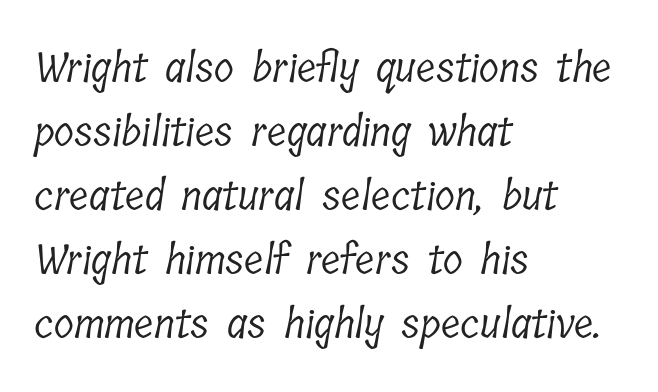
{"serif": "yes", "bold": "no", "weight": "light", "width": "condensed", "stroke_contrast": "low", "x_height": "medium", "monospaced": "no", "underline": "no", "align": "left", "line_spacing": "normal", "line_spacing_ratio": 1.56, "letter_spacing": "normal", "letter_spacing_em": 0.0, "glyph_px": 41}
